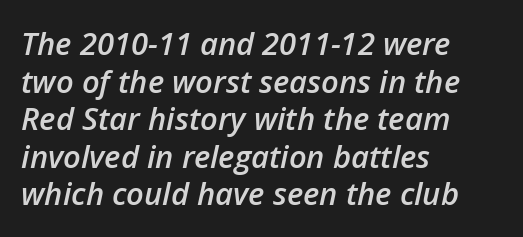
{"italic": "yes", "lean": "right", "slant_degrees": 12, "bold": "semi", "weight": "semibold", "width": "normal", "stroke_contrast": "low", "x_height": "medium", "monospaced": "no", "underline": "no", "align": "left", "line_spacing_ratio": 1.21, "letter_spacing": "normal", "letter_spacing_em": 0.0, "glyph_px": 31}
